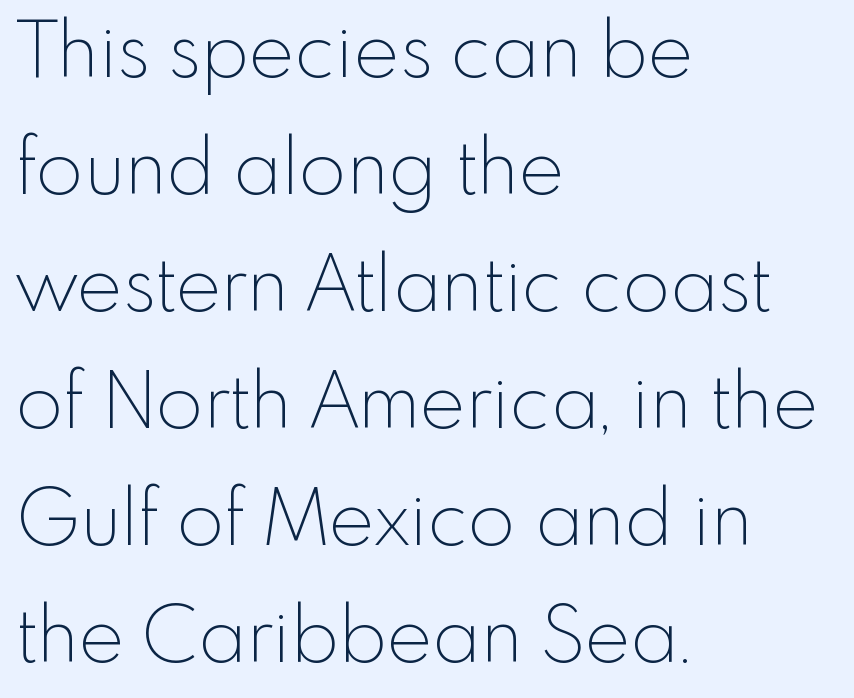
Q: Is the text bold? A: No.
Q: Is the text italic (slanted)? A: No, it is upright.
Q: Is the typeface a serif or a sans-serif typeface? A: Sans-serif.
Q: Is the text underlined? A: No.
Q: How is the paragraph aligned? A: Left-aligned.
Q: Is the spacing between letters normal or unusually wide? A: Normal.
Q: Is the spacing between lines tight, normal or loose? A: Normal.
Q: Width (condensed, normal, or wide)? A: Normal.
Q: x-height? A: Small.
Q: Monospaced? A: No.
